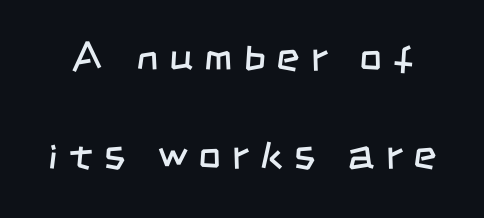
Q: Is the text bold? A: No.
Q: Is the typeface a serif or a sans-serif typeface? A: Sans-serif.
Q: Is the text underlined? A: No.
Q: Is the spacing between letters normal or unusually wide? A: Unusually wide.
Q: Is the spacing between lines tight, normal or loose? A: Loose.
Q: Width (condensed, normal, or wide)? A: Condensed.
Q: Stroke contrast? A: Low.
Q: x-height? A: Large.
Q: Monospaced? A: No.
